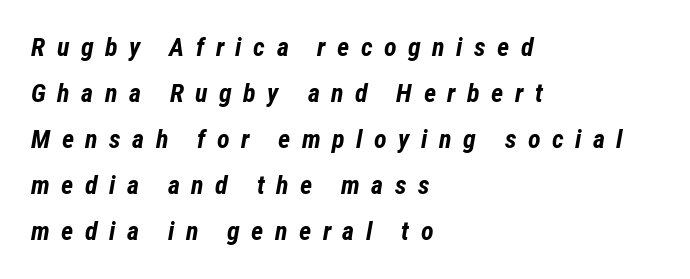
The gap between lines stays unmarked. Slanted lettering throughout. Typesetter's note: full bold, strokes at maximum text heaviness. The passage is arranged the way most books set body copy — flush left.
